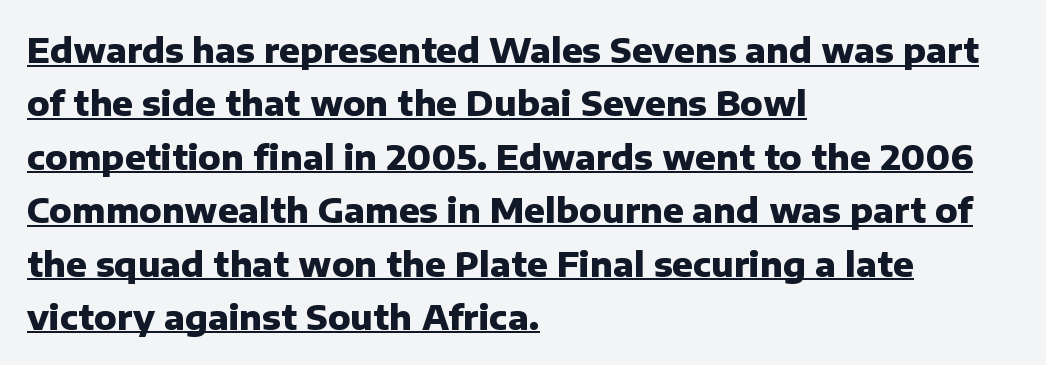
The image shows 34 px heavy sans-serif type, upright; set left-aligned, normal line spacing (1.57x), normal letter spacing, underlined; low stroke contrast and a medium x-height.
